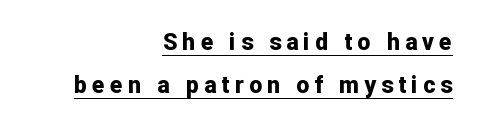
Q: Is the text bold? A: Yes.
Q: Is the text italic (slanted)? A: No, it is upright.
Q: Is the text underlined? A: Yes.
Q: How is the paragraph aligned? A: Right-aligned.
Q: Is the spacing between letters normal or unusually wide? A: Unusually wide.
